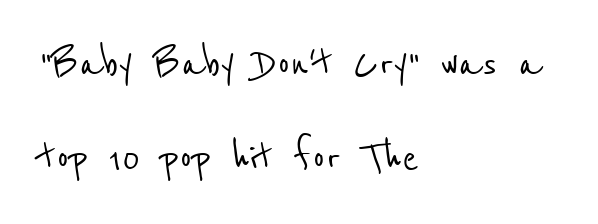
{"serif": "no", "width": "condensed", "stroke_contrast": "low", "x_height": "medium", "monospaced": "no", "underline": "no", "align": "left", "line_spacing": "loose", "line_spacing_ratio": 1.91, "letter_spacing": "normal", "letter_spacing_em": 0.0, "glyph_px": 49}
